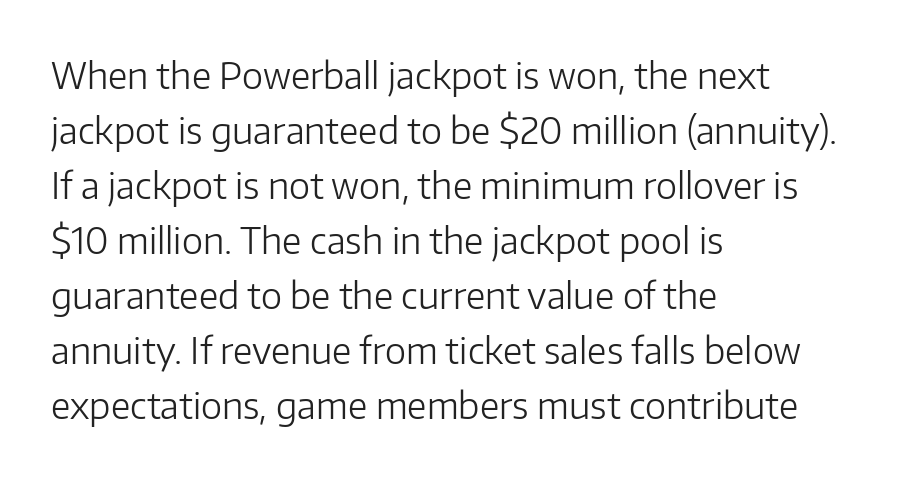
Q: Is the text bold? A: No.
Q: Is the text italic (slanted)? A: No, it is upright.
Q: Is the typeface a serif or a sans-serif typeface? A: Sans-serif.
Q: Is the text underlined? A: No.
Q: How is the paragraph aligned? A: Left-aligned.
Q: Is the spacing between letters normal or unusually wide? A: Normal.
Q: Is the spacing between lines tight, normal or loose? A: Normal.
Q: Width (condensed, normal, or wide)? A: Normal.
Q: Stroke contrast? A: Low.
Q: x-height? A: Medium.
Q: Monospaced? A: No.
